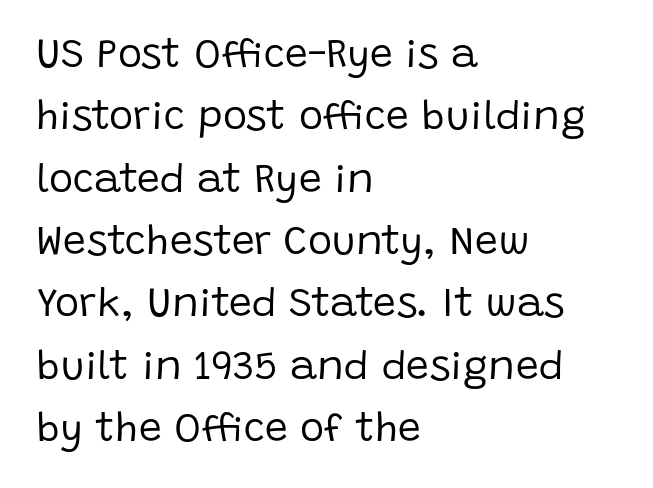
Each letter keeps its own natural width here, so spacing adapts to shape. Typeset ragged right — the left edge is the straight one. Check where the strokes stop: nothing finishes them off — pure sans. The block of text has a typical density, with ordinary space between rows. Summary of weight: not heavy and not bold.
